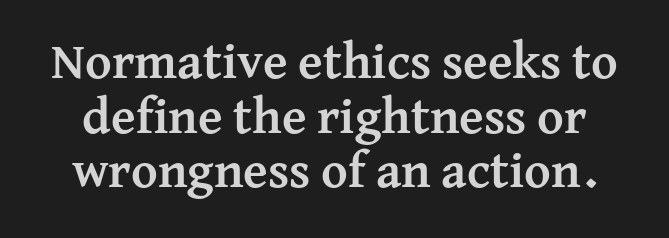
The image shows 51 px semibold serif type, upright; set tight line spacing (1.07x), normal letter spacing, not underlined; medium stroke contrast and a medium x-height.
